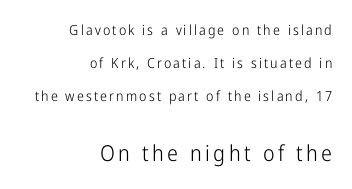
Leading: increased. The foot of each line stays bare and open. No heavy texture on the line: the type isn't bold. Size contrast runs from small at the top to large at the bottom.
